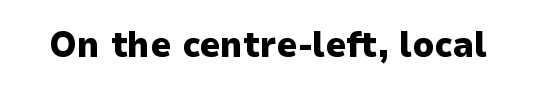
Look at the tracking — it's just the regular setting, nothing added. The strip under each line holds only bare page. Italic? Not at all — the glyphs are vertical. Are there feet on the stems? There aren't — it's a sans. The rendering uses natural spacing where letterforms have individual widths. Strong, thick strokes mark this as bold type.
